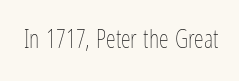
{"italic": "no", "bold": "no", "underline": "no", "letter_spacing": "normal", "letter_spacing_em": 0.0, "glyph_px": 25}
